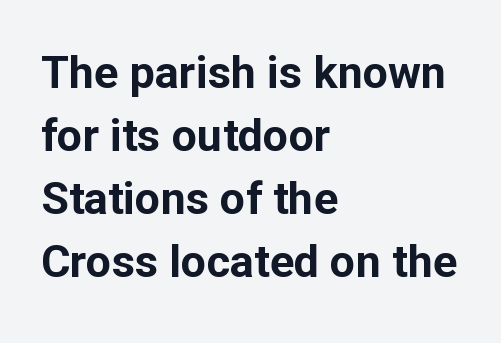
Q: Is the text bold? A: Yes.
Q: Is the text italic (slanted)? A: No, it is upright.
Q: Is the typeface a serif or a sans-serif typeface? A: Sans-serif.
Q: Is the text underlined? A: No.
Q: How is the paragraph aligned? A: Left-aligned.
Q: Is the spacing between letters normal or unusually wide? A: Normal.
Q: Is the spacing between lines tight, normal or loose? A: Normal.
Q: Width (condensed, normal, or wide)? A: Normal.
Q: Stroke contrast? A: Low.
Q: x-height? A: Medium.
Q: Monospaced? A: No.
